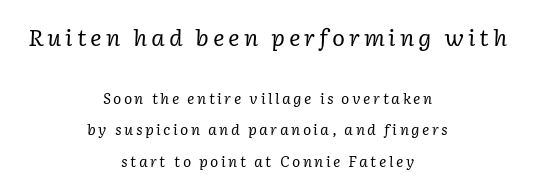
Descenders are the only things crossing below the line. Weight: in the light-to-regular range. In this sample the first text group is rendered at the bigger scale. Yep, that's italic — everything's leaning. Interline gaps are noticeably wide in this sample.
